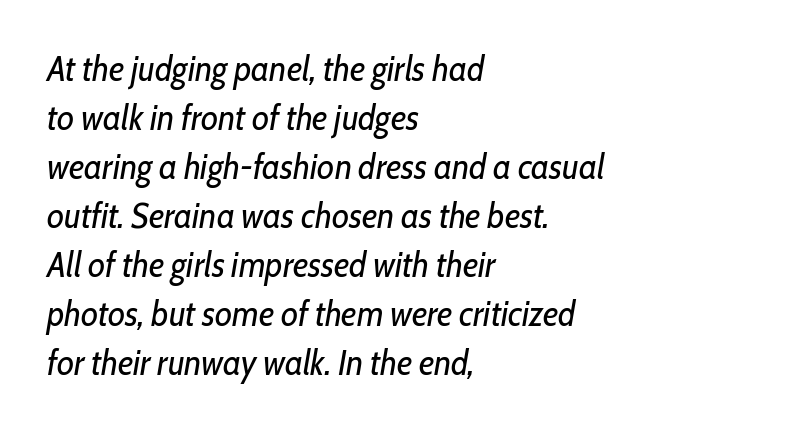
The image shows 35 px regular-weight, condensed type, italic (leaning right); set left-aligned, normal line spacing (1.4x), normal letter spacing, not underlined; low stroke contrast and a medium x-height.
